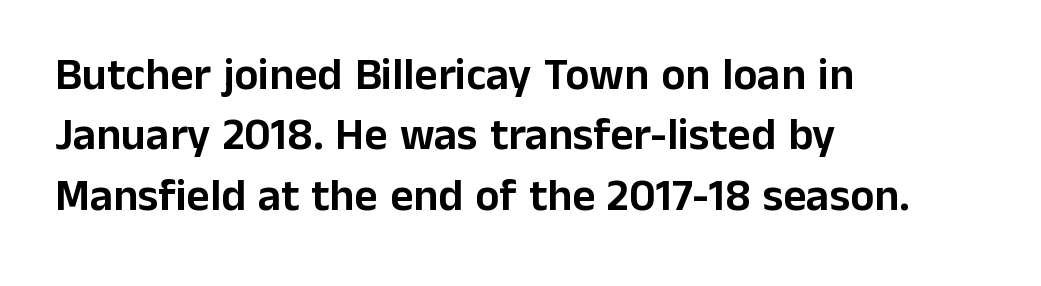
{"serif": "no", "italic": "no", "width": "normal", "stroke_contrast": "low", "x_height": "medium", "monospaced": "no", "underline": "no", "align": "left", "line_spacing": "normal", "line_spacing_ratio": 1.34, "letter_spacing": "normal", "letter_spacing_em": 0.0, "glyph_px": 45}
